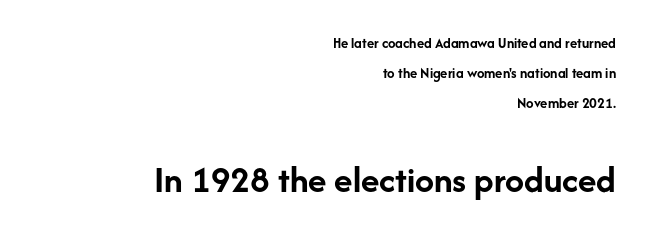
The image shows 38 px semibold sans-serif type, upright; set right-aligned, loose line spacing (2.01x), normal letter spacing, not underlined; the second (bottom) block is 2.53x larger; low stroke contrast and a medium x-height.
